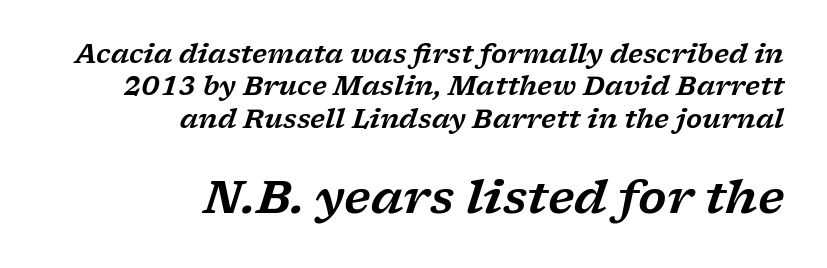
Q: Is the text italic (slanted)? A: Yes, it leans right by about 17 degrees.
Q: Is the typeface a serif or a sans-serif typeface? A: Serif.
Q: Is the text underlined? A: No.
Q: How is the paragraph aligned? A: Right-aligned.
Q: Is the spacing between letters normal or unusually wide? A: Normal.
Q: Is the spacing between lines tight, normal or loose? A: Normal.
Q: Which block of text is set in a larger size, the first (top) or the second (bottom)? A: The second (bottom) one.
Q: Width (condensed, normal, or wide)? A: Wide.
Q: Stroke contrast? A: Low.
Q: x-height? A: Medium.
Q: Monospaced? A: No.
